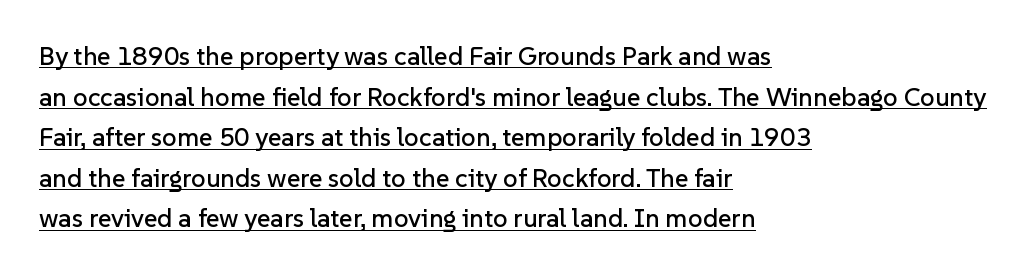
{"italic": "no", "underline": "yes", "align": "left", "line_spacing": "normal", "line_spacing_ratio": 1.56, "letter_spacing": "normal", "letter_spacing_em": 0.0, "glyph_px": 26}
